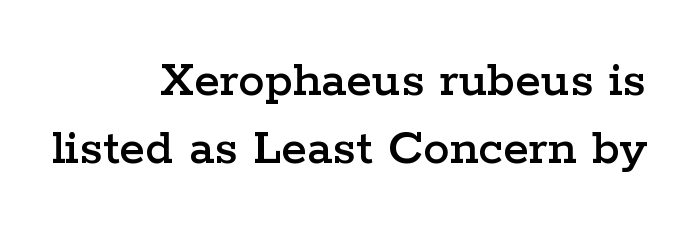
{"serif": "yes", "italic": "no", "width": "wide", "stroke_contrast": "low", "x_height": "medium", "monospaced": "no", "underline": "no", "align": "right", "line_spacing": "normal", "line_spacing_ratio": 1.28, "letter_spacing": "normal", "letter_spacing_em": 0.0, "glyph_px": 53}
